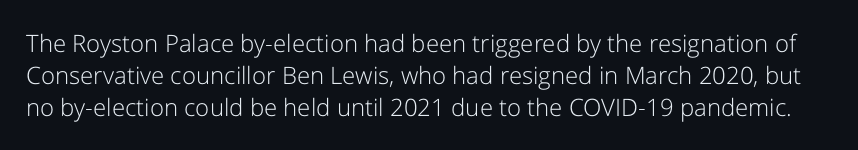
{"italic": "no", "bold": "no", "underline": "no", "line_spacing": "normal", "line_spacing_ratio": 1.33, "letter_spacing": "normal", "letter_spacing_em": 0.0, "glyph_px": 24}
